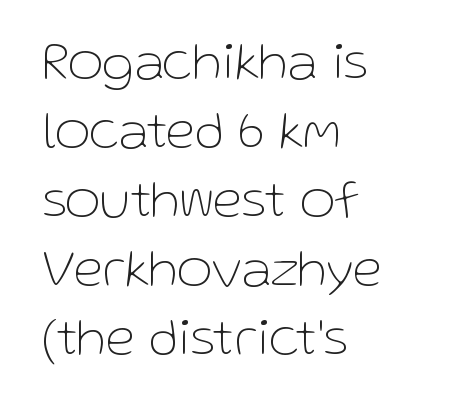
Q: Is the text bold? A: No.
Q: Is the text italic (slanted)? A: No, it is upright.
Q: Is the typeface a serif or a sans-serif typeface? A: Sans-serif.
Q: Is the text underlined? A: No.
Q: How is the paragraph aligned? A: Left-aligned.
Q: Is the spacing between letters normal or unusually wide? A: Normal.
Q: Is the spacing between lines tight, normal or loose? A: Normal.
Q: Width (condensed, normal, or wide)? A: Normal.
Q: Stroke contrast? A: Low.
Q: x-height? A: Medium.
Q: Monospaced? A: No.
